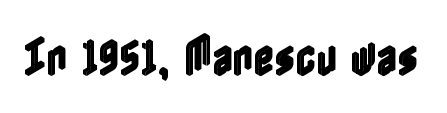
The image shows 40 px condensed type, upright; set normal letter spacing, not underlined; a medium x-height.
